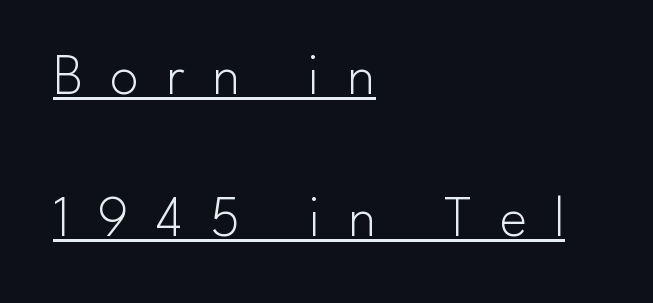
The image shows 58 px light sans-serif type, upright; set left-aligned, loose line spacing (2.45x), unusually wide letter spacing (+0.47 em), underlined; low stroke contrast and a small x-height.
